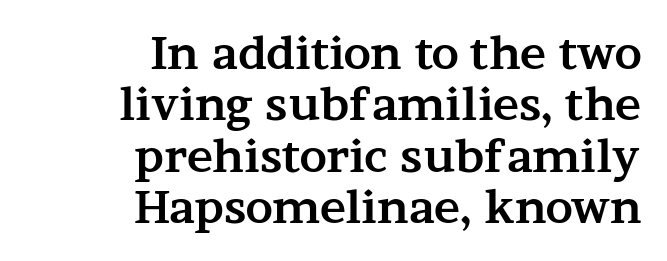
Beneath every word, the page is bare. Pretty heavy lettering here — definitely bold. Rendered with straight, roman letterforms. Horizontal alignment here is rightward, an uncommon choice for prose.
